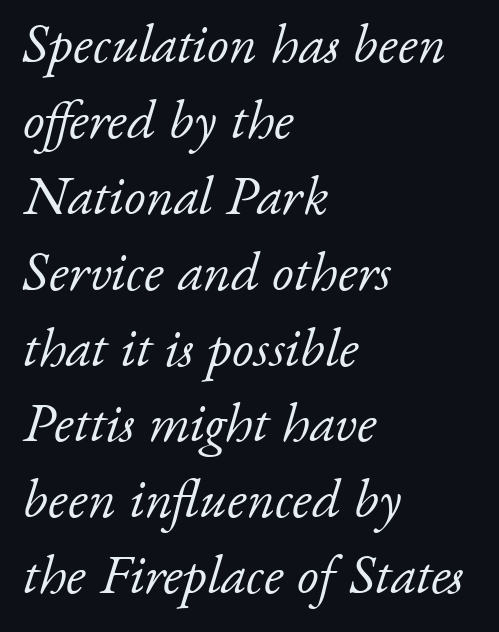
The image shows 55 px light serif type, italic (leaning right); set left-aligned, normal line spacing (1.38x), normal letter spacing, not underlined; low stroke contrast and a small x-height.
